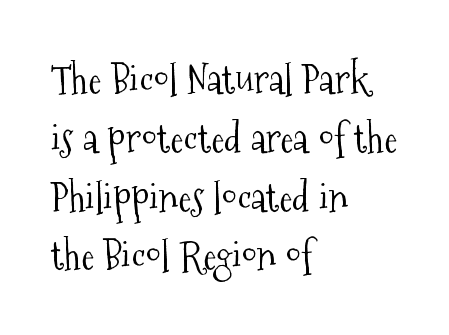
Each word holds together tightly as a unit, with standard inter-letter gaps. These lines are rendered in a variable-pitch font. Type without underlining. These lines are set flush left with a ragged right edge. The type family on display is of the serif kind. The passage shown is not bold in any degree.
